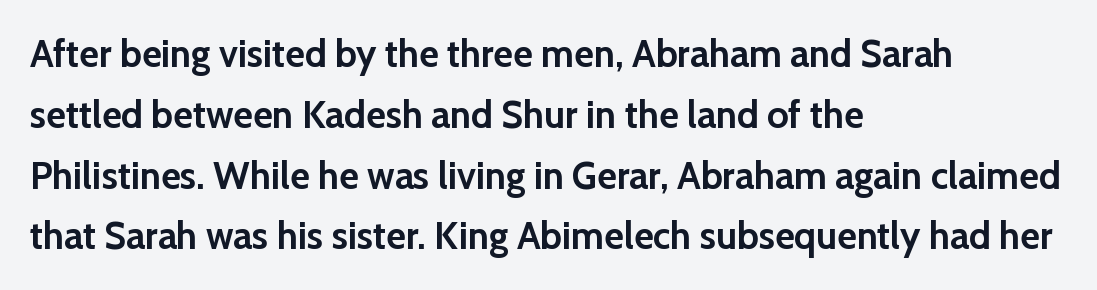
Q: Is the text bold? A: Yes.
Q: Is the text italic (slanted)? A: No, it is upright.
Q: Is the typeface a serif or a sans-serif typeface? A: Sans-serif.
Q: Is the text underlined? A: No.
Q: How is the paragraph aligned? A: Left-aligned.
Q: Is the spacing between letters normal or unusually wide? A: Normal.
Q: Is the spacing between lines tight, normal or loose? A: Normal.
Q: Width (condensed, normal, or wide)? A: Normal.
Q: Stroke contrast? A: Low.
Q: x-height? A: Medium.
Q: Monospaced? A: No.
